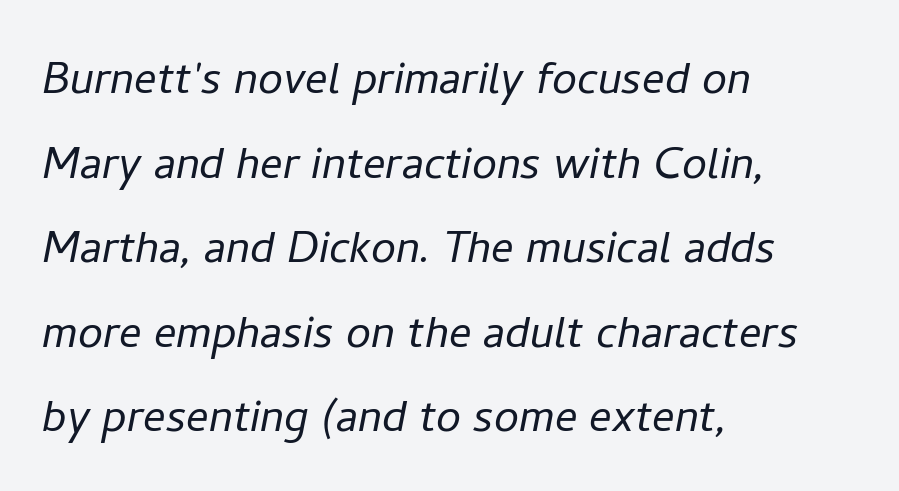
Q: Is the text bold? A: No.
Q: Is the text italic (slanted)? A: Yes, it leans right by about 11 degrees.
Q: Is the text underlined? A: No.
Q: How is the paragraph aligned? A: Left-aligned.
Q: Is the spacing between letters normal or unusually wide? A: Normal.
Q: Is the spacing between lines tight, normal or loose? A: Normal.
Q: Width (condensed, normal, or wide)? A: Normal.
Q: Stroke contrast? A: Low.
Q: x-height? A: Medium.
Q: Monospaced? A: No.
